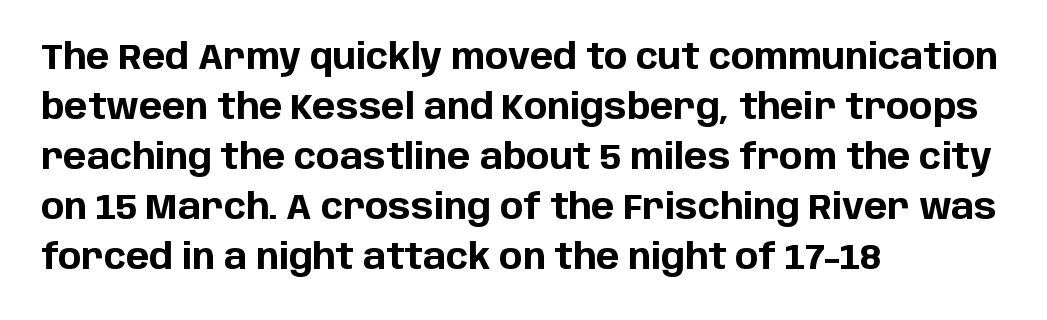
{"serif": "no", "italic": "no", "bold": "yes", "weight": "bold", "width": "normal", "stroke_contrast": "low", "x_height": "large", "monospaced": "no", "underline": "no", "align": "left", "line_spacing": "normal", "line_spacing_ratio": 1.43, "letter_spacing": "normal", "letter_spacing_em": 0.0, "glyph_px": 35}
